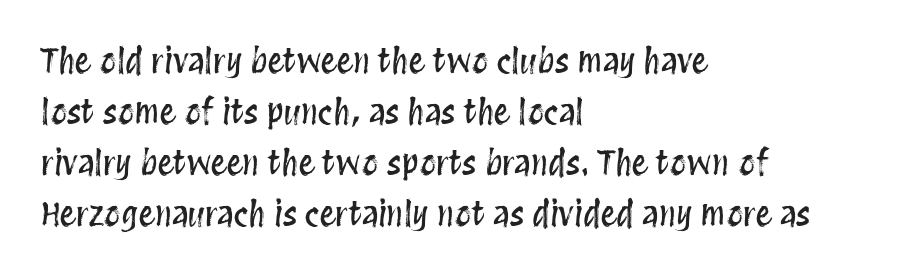
{"italic": "no", "width": "condensed", "stroke_contrast": "medium", "x_height": "large", "monospaced": "no", "underline": "no", "align": "left", "line_spacing": "normal", "line_spacing_ratio": 1.55, "letter_spacing": "normal", "letter_spacing_em": 0.0, "glyph_px": 33}
